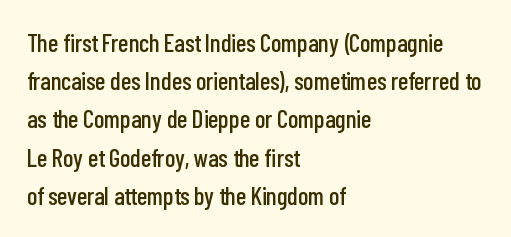
Q: Is the text italic (slanted)? A: No, it is upright.
Q: Is the text underlined? A: No.
Q: How is the paragraph aligned? A: Left-aligned.
Q: Is the spacing between letters normal or unusually wide? A: Normal.
Q: Is the spacing between lines tight, normal or loose? A: Normal.
